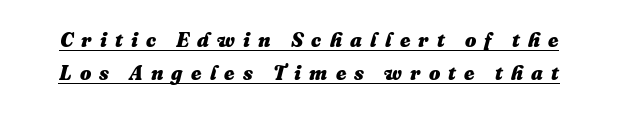
The image shows 20 px bold type, italic (leaning right); set normal line spacing (1.65x), unusually wide letter spacing (+0.41 em), underlined.
